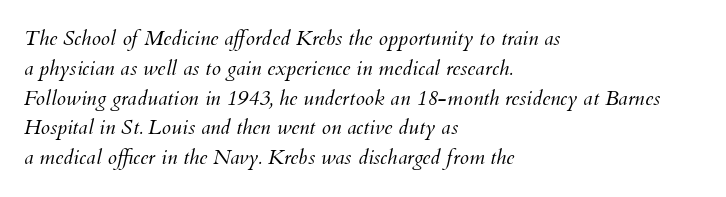
{"italic": "yes", "lean": "right", "slant_degrees": 12, "bold": "no", "underline": "no", "align": "left", "line_spacing": "normal", "line_spacing_ratio": 1.42, "letter_spacing": "normal", "letter_spacing_em": 0.0, "glyph_px": 21}
